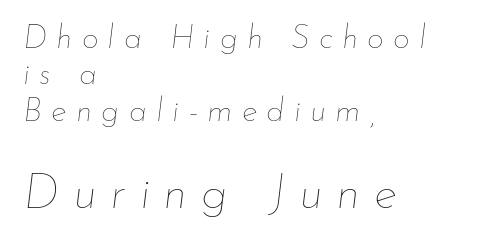
The image shows 49 px thin type, italic (leaning right); set left-aligned, tight line spacing (1.1x), unusually wide letter spacing (+0.28 em), not underlined; the second (bottom) block is 1.48x larger; low stroke contrast and a small x-height.
